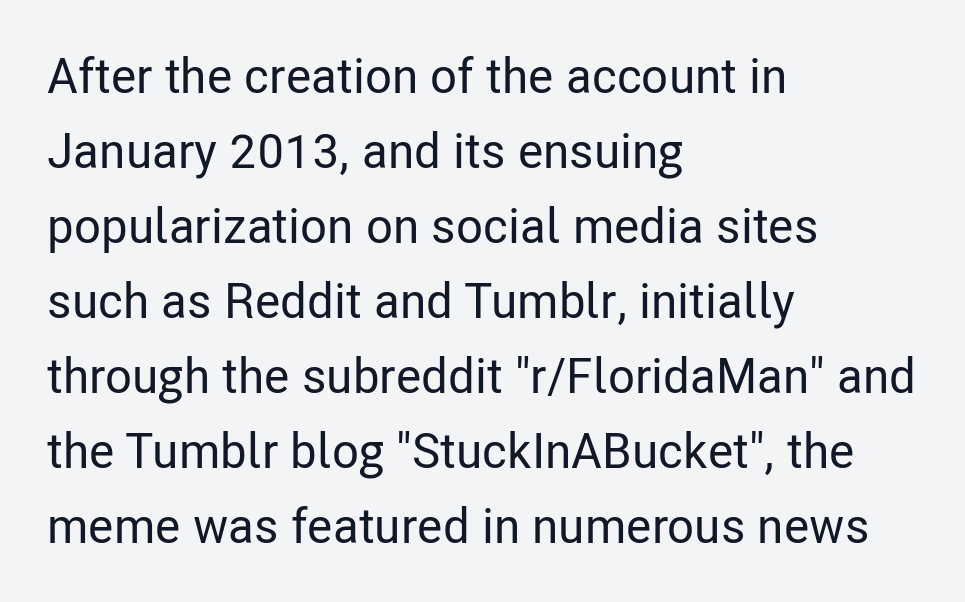
The image shows 49 px condensed sans-serif type, upright; set left-aligned, normal line spacing (1.53x), normal letter spacing, not underlined; low stroke contrast and a medium x-height.
